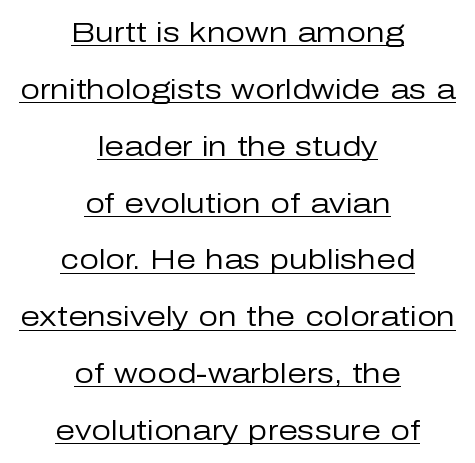
The image shows 28 px regular-weight sans-serif type, upright; set centered, loose line spacing (2.03x), normal letter spacing, underlined; low stroke contrast and a medium x-height.
